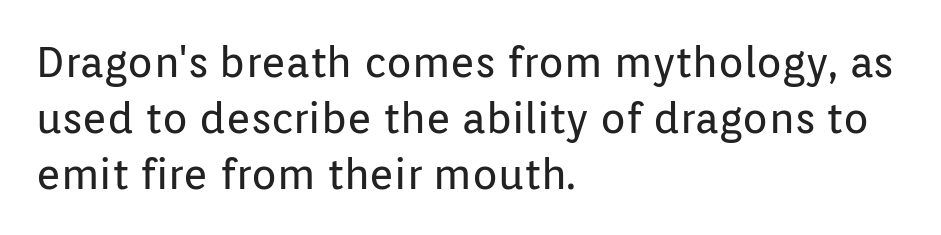
Q: Is the text bold? A: No.
Q: Is the text italic (slanted)? A: No, it is upright.
Q: Is the typeface a serif or a sans-serif typeface? A: Sans-serif.
Q: Is the text underlined? A: No.
Q: How is the paragraph aligned? A: Left-aligned.
Q: Is the spacing between letters normal or unusually wide? A: Normal.
Q: Is the spacing between lines tight, normal or loose? A: Normal.
Q: Width (condensed, normal, or wide)? A: Normal.
Q: Stroke contrast? A: Low.
Q: x-height? A: Medium.
Q: Monospaced? A: No.
